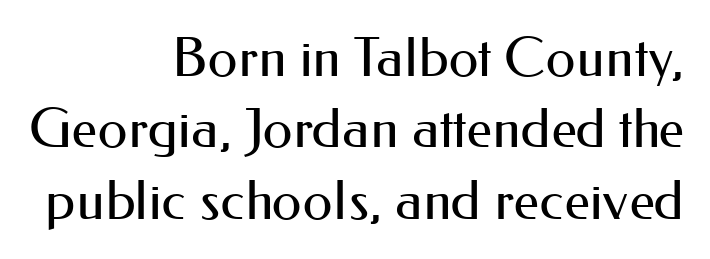
The font's upright variant was chosen for this text. Note the varied advance widths — an 'i' is clearly narrower than an 'm'. Unlike a traditional serif, this face leaves its strokes unadorned. Visually the block forms a straight wall on the right and a jagged coastline on the left.
